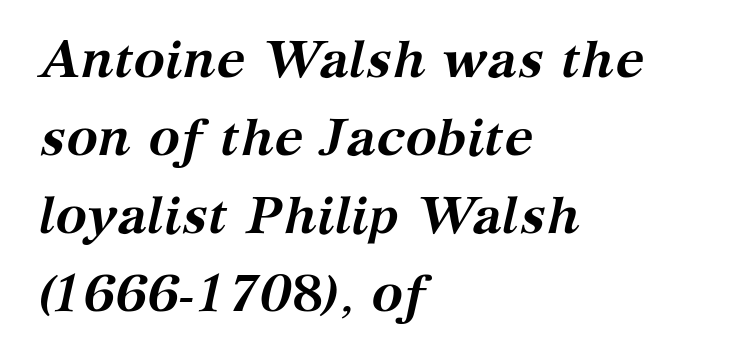
{"serif": "yes", "italic": "yes", "lean": "right", "slant_degrees": 12, "bold": "yes", "weight": "semibold", "width": "normal", "stroke_contrast": "medium", "x_height": "medium", "monospaced": "no", "underline": "no", "align": "left", "line_spacing": "normal", "line_spacing_ratio": 1.47, "letter_spacing": "normal", "letter_spacing_em": 0.0, "glyph_px": 53}
